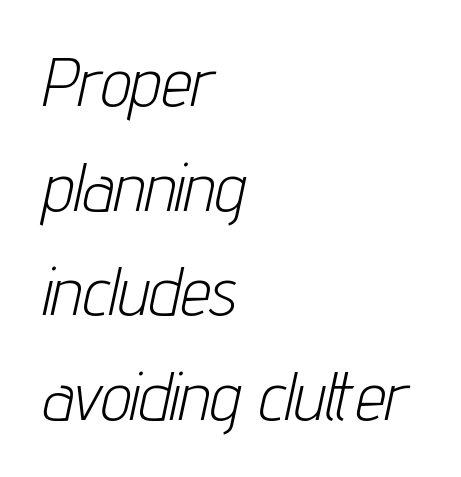
The image shows 68 px light, condensed type, italic (leaning right); set left-aligned, normal line spacing (1.54x), normal letter spacing, not underlined; low stroke contrast and a medium x-height.
